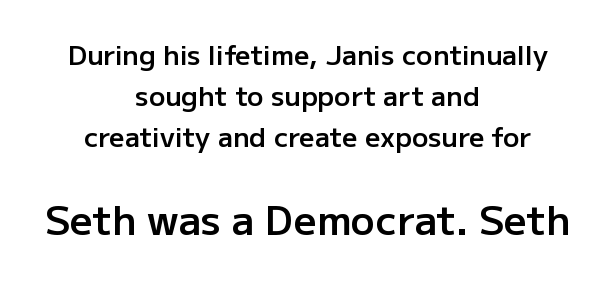
The image shows 40 px semibold sans-serif type, upright; set centered, normal line spacing (1.52x), normal letter spacing, not underlined; the second (bottom) block is 1.48x larger; low stroke contrast and a medium x-height.
